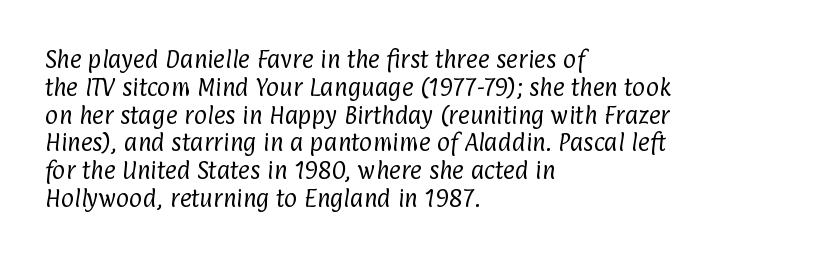
Q: Is the text bold? A: No.
Q: Is the text underlined? A: No.
Q: How is the paragraph aligned? A: Left-aligned.
Q: Is the spacing between letters normal or unusually wide? A: Normal.
Q: Is the spacing between lines tight, normal or loose? A: Normal.
